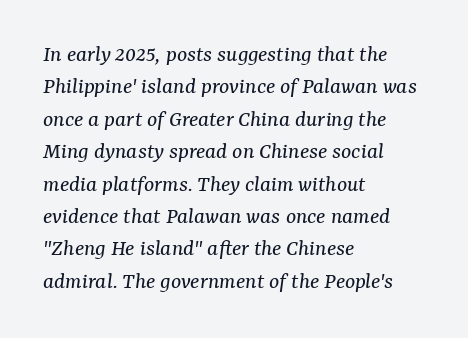
The image shows 24 px text type, italic (leaning right); set left-aligned, normal line spacing (1.35x), normal letter spacing, not underlined.
